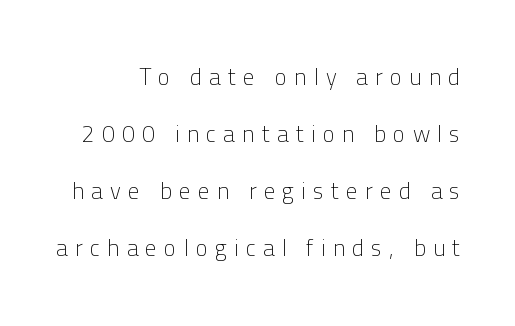
{"italic": "no", "bold": "no", "underline": "no", "line_spacing": "loose", "line_spacing_ratio": 2.48, "letter_spacing": "wide", "letter_spacing_em": 0.32, "glyph_px": 23}
